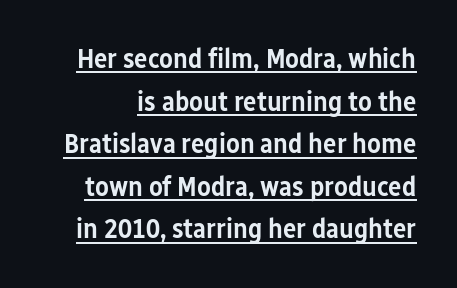
Q: Is the text bold? A: Semi-bold.
Q: Is the text italic (slanted)? A: No, it is upright.
Q: Is the typeface a serif or a sans-serif typeface? A: Sans-serif.
Q: Is the text underlined? A: Yes.
Q: Is the spacing between letters normal or unusually wide? A: Normal.
Q: Is the spacing between lines tight, normal or loose? A: Normal.
Q: Width (condensed, normal, or wide)? A: Condensed.
Q: Stroke contrast? A: Low.
Q: x-height? A: Medium.
Q: Monospaced? A: No.
